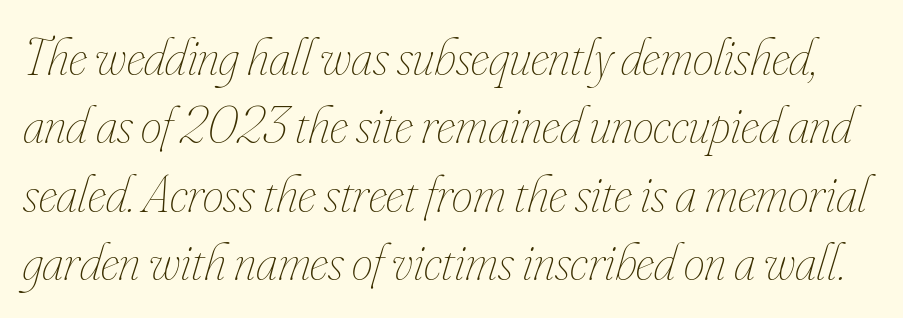
{"italic": "yes", "lean": "right", "slant_degrees": 16, "bold": "no", "weight": "thin", "width": "condensed", "stroke_contrast": "low", "x_height": "small", "monospaced": "no", "underline": "no", "line_spacing": "normal", "line_spacing_ratio": 1.29, "letter_spacing": "normal", "letter_spacing_em": 0.0, "glyph_px": 53}
